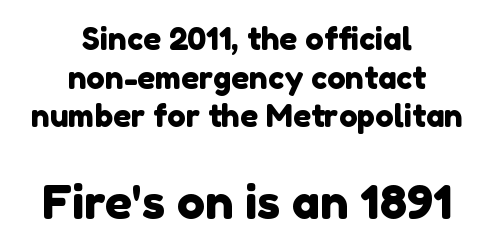
The image shows 47 px sans-serif type; set centered, normal line spacing (1.25x), normal letter spacing, not underlined; the second (bottom) block is 1.52x larger; low stroke contrast and a medium x-height.
